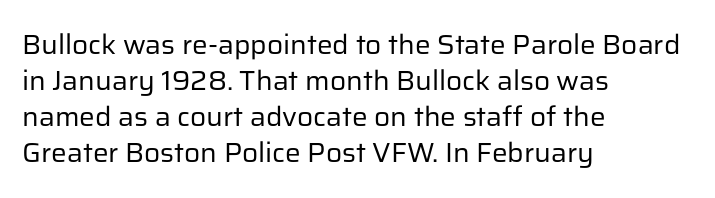
The image shows 28 px regular-weight sans-serif type, upright; set left-aligned, normal line spacing (1.29x), normal letter spacing, not underlined; low stroke contrast and a medium x-height.
